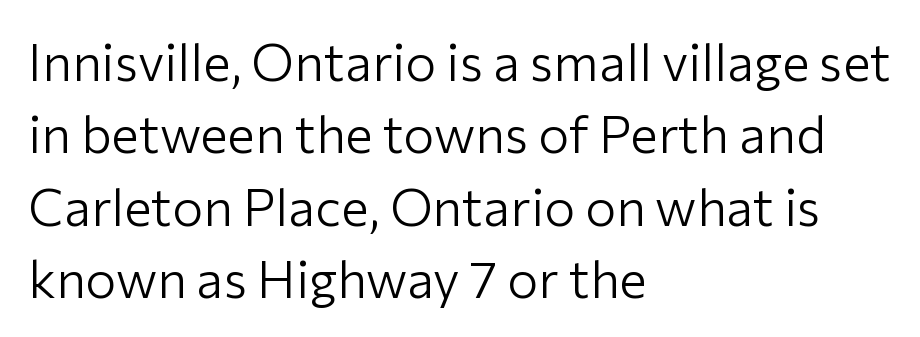
Are there feet on the stems? There aren't — it's a sans. The letters look calm and open, with moderate or lighter stems. Leading matches the norm, producing a regular column. Varying glyph widths throughout — classic text-font behaviour. Quick note: underline off.
